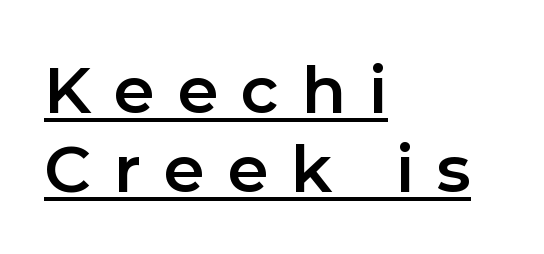
A typographer would call this underscored text. Grotesque or geometric, the face here clearly has no serifs. A typesetter would call this leading minimal, almost set solid. The type sits square on the baseline with zero lean. Weight: semibold (demi). A typesetter would call this proportional, since set widths differ per character.
